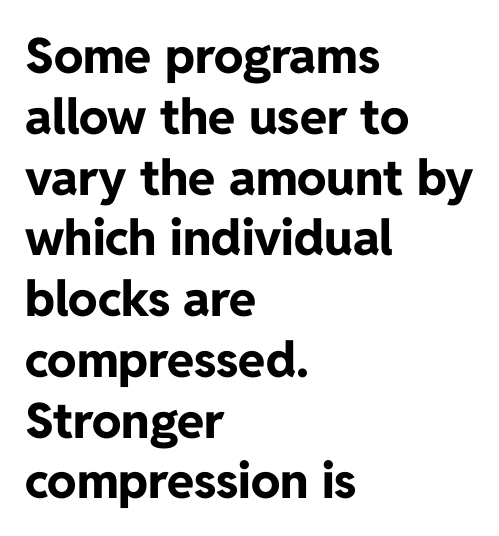
The image shows 49 px bold sans-serif type, upright; set left-aligned, line spacing 1.24x, normal letter spacing, not underlined; low stroke contrast and a medium x-height.
